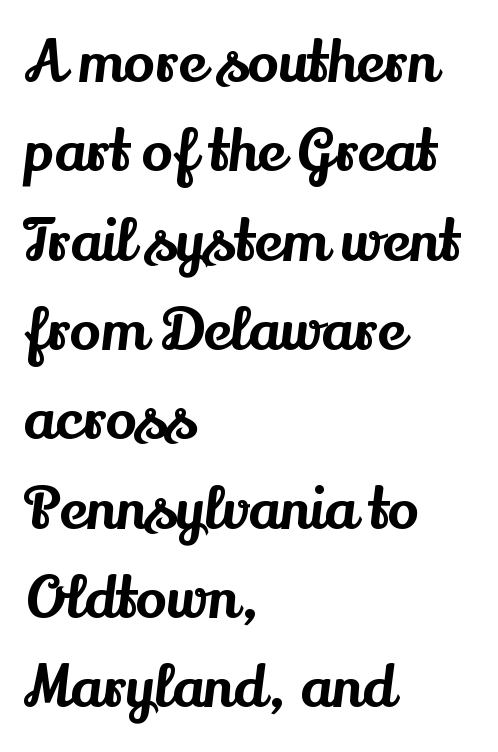
The image shows 58 px serif type; set left-aligned, normal line spacing (1.54x), normal letter spacing, not underlined; medium stroke contrast and a small x-height.
